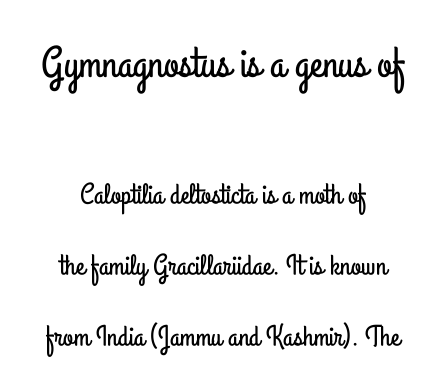
The image shows 43 px condensed sans-serif type, upright; set loose line spacing (2.45x), normal letter spacing, not underlined; the first (top) block is 1.48x larger; low stroke contrast and a small x-height.
